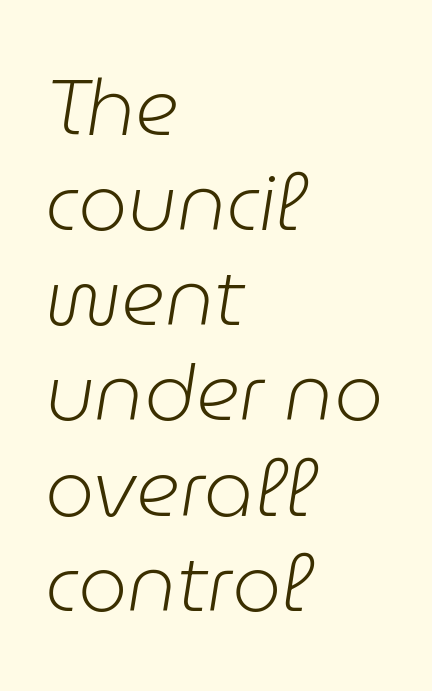
{"italic": "yes", "lean": "right", "slant_degrees": 9, "bold": "no", "weight": "light", "width": "normal", "stroke_contrast": "low", "x_height": "medium", "monospaced": "no", "underline": "no", "align": "left", "line_spacing_ratio": 1.22, "letter_spacing": "normal", "letter_spacing_em": 0.0, "glyph_px": 78}
